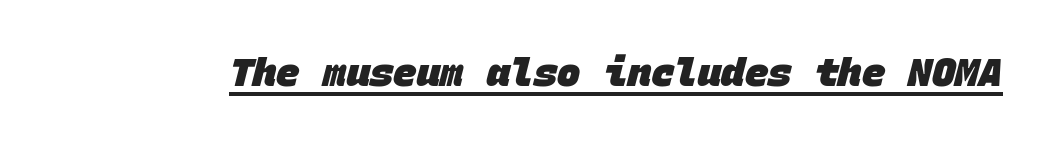
{"serif": "no", "bold": "yes", "weight": "heavy", "width": "normal", "stroke_contrast": "low", "x_height": "large", "monospaced": "yes", "underline": "yes", "letter_spacing": "normal", "letter_spacing_em": 0.0, "glyph_px": 39}
